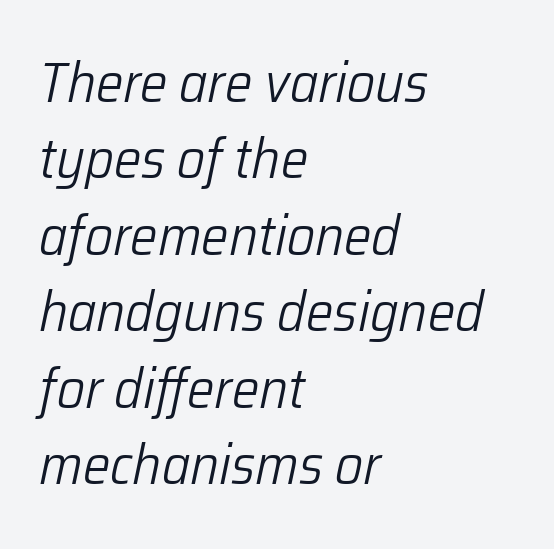
Glance below the letters and you will spot only blank space. Honestly, the letter spacing is just normal — you wouldn't notice it. This is oblique type, the kind used for emphasis or titles. If you drew a ruler down the left edge, every line would touch it.
